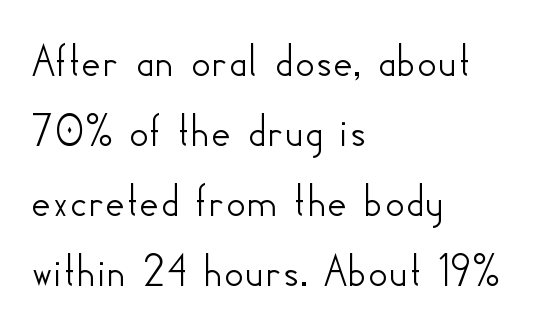
The image shows 49 px sans-serif type, upright; set left-aligned, normal line spacing (1.43x), normal letter spacing, not underlined; low stroke contrast and a small x-height.
